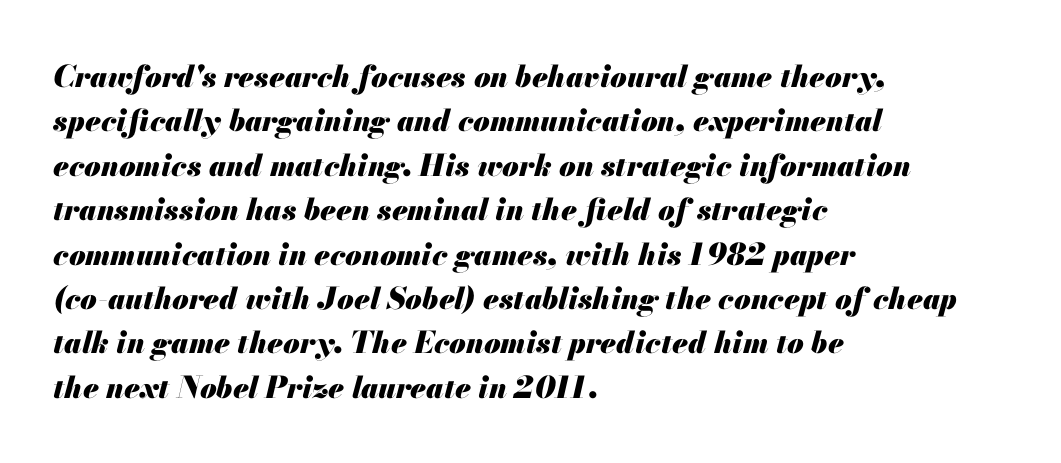
You can tell it's italic because the verticals aren't actually vertical. Leftover space on each line is placed entirely after the last word. A typesetter would call this proportional, since set widths differ per character. Compared with typical paragraphs, the rows here are spaced about the same.
